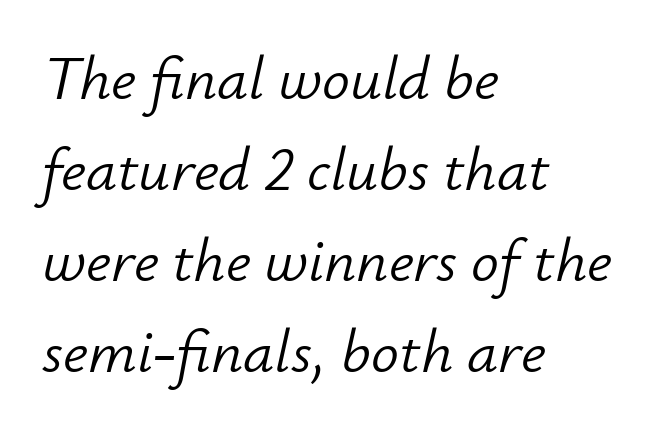
The lines are quadded left. These glyphs show unthickened strokes, regular width or finer. The baseline area is clear. How are the letters spaced? Ordinarily, with no added tracking. These lines are rendered in a variable-pitch font.
